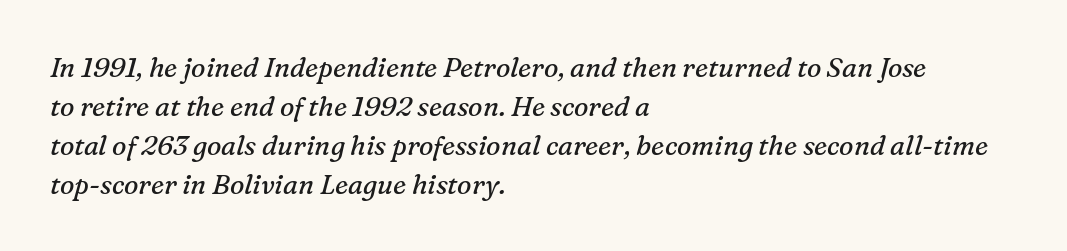
The whole block is typeset with a tilt. Plain, unruled lines of type. The font is comparable to plain body text, perhaps lighter. This sample is left-justified, so line endings fall wherever the words run out.
